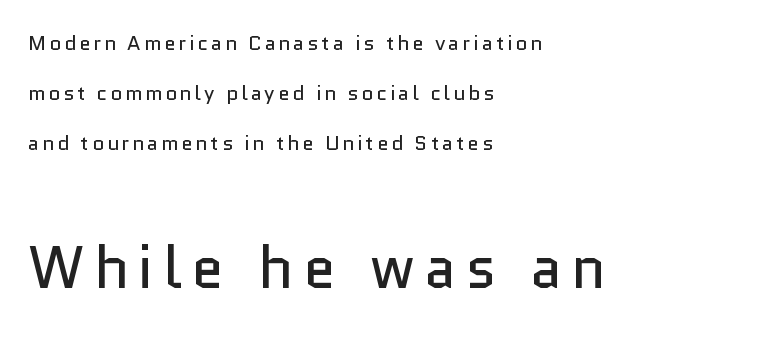
{"serif": "no", "italic": "no", "bold": "no", "weight": "regular", "width": "normal", "stroke_contrast": "low", "x_height": "medium", "monospaced": "no", "underline": "no", "align": "left", "line_spacing": "loose", "line_spacing_ratio": 2.49, "larger_block": "second", "size_ratio": 2.95, "glyph_px": 59}
